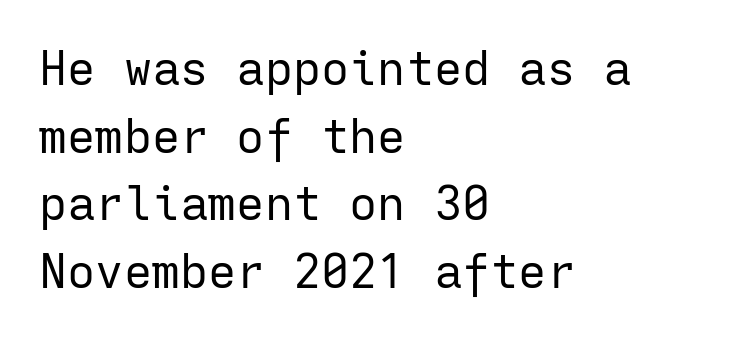
The image shows 47 px regular-weight sans-serif type, upright, monospaced; set left-aligned, normal line spacing (1.44x), normal letter spacing, not underlined; low stroke contrast and a medium x-height.
